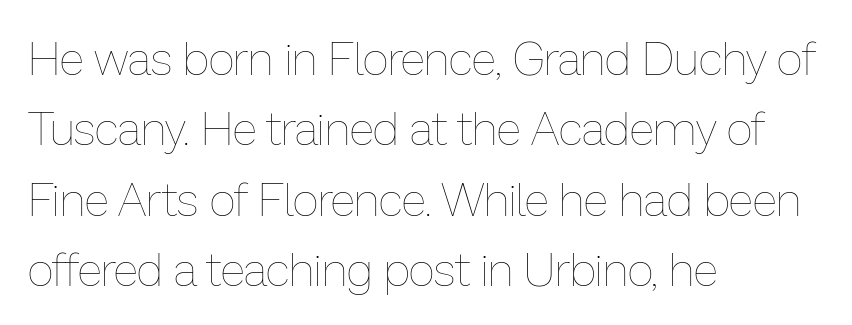
{"italic": "no", "bold": "no", "weight": "thin", "width": "normal", "stroke_contrast": "low", "x_height": "medium", "monospaced": "no", "underline": "no", "align": "left", "line_spacing": "normal", "line_spacing_ratio": 1.53, "letter_spacing": "normal", "letter_spacing_em": 0.0, "glyph_px": 46}
